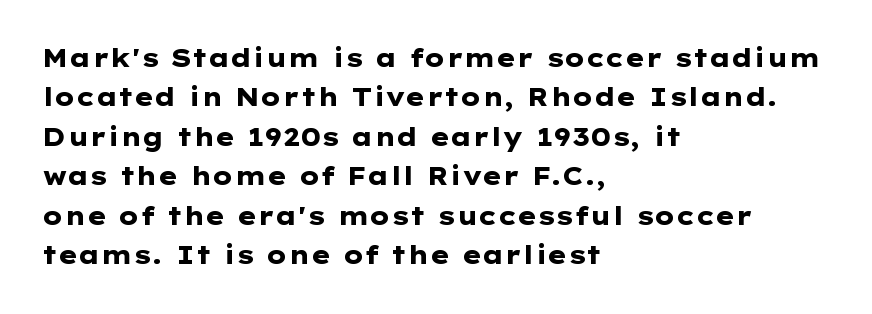
{"italic": "no", "bold": "yes", "underline": "no", "align": "left", "line_spacing": "normal", "line_spacing_ratio": 1.58, "letter_spacing": "normal", "letter_spacing_em": 0.0, "glyph_px": 25}
